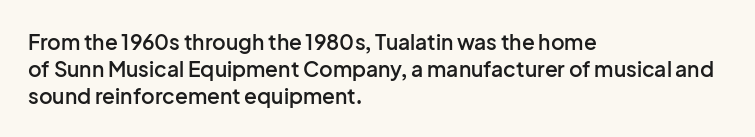
{"italic": "no", "bold": "semi", "underline": "no", "align": "left", "line_spacing": "normal", "line_spacing_ratio": 1.28, "letter_spacing": "normal", "letter_spacing_em": 0.0, "glyph_px": 21}
